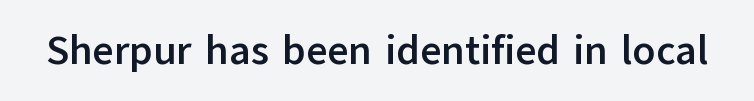
This rendering features lettering with no underline. These lines are rendered in a variable-pitch font. Regarding serifs, this sample does without them. Each glyph is drawn with heavy, bold strokes.
